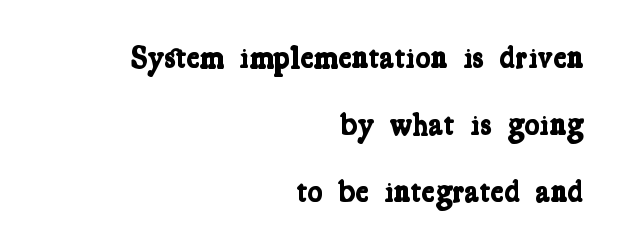
Q: Is the text bold? A: Yes.
Q: Is the typeface a serif or a sans-serif typeface? A: Serif.
Q: Is the text underlined? A: No.
Q: How is the paragraph aligned? A: Right-aligned.
Q: Is the spacing between letters normal or unusually wide? A: Normal.
Q: Is the spacing between lines tight, normal or loose? A: Loose.
Q: Width (condensed, normal, or wide)? A: Condensed.
Q: Stroke contrast? A: Low.
Q: x-height? A: Medium.
Q: Monospaced? A: No.
